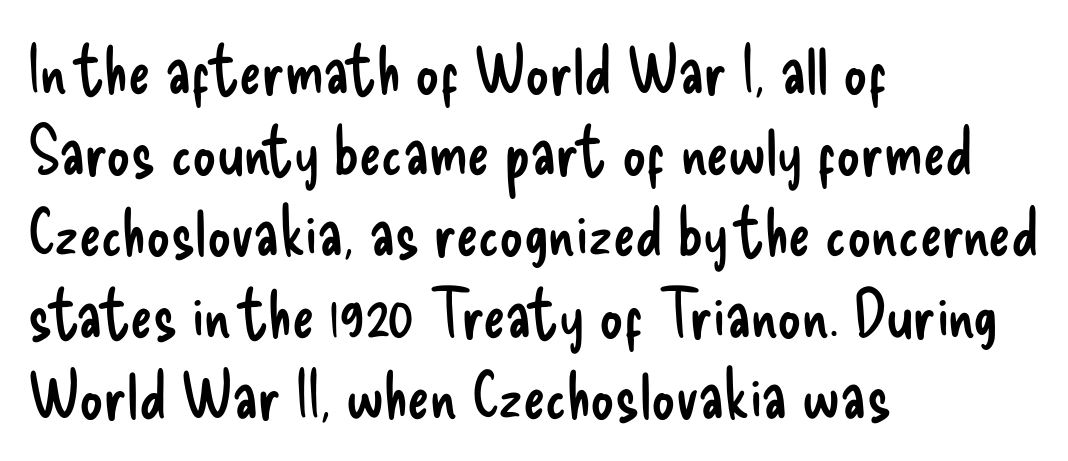
Q: Is the text bold? A: No.
Q: Is the text italic (slanted)? A: No, it is upright.
Q: Is the typeface a serif or a sans-serif typeface? A: Sans-serif.
Q: Is the text underlined? A: No.
Q: How is the paragraph aligned? A: Left-aligned.
Q: Is the spacing between letters normal or unusually wide? A: Normal.
Q: Width (condensed, normal, or wide)? A: Condensed.
Q: Stroke contrast? A: Low.
Q: x-height? A: Small.
Q: Monospaced? A: No.
